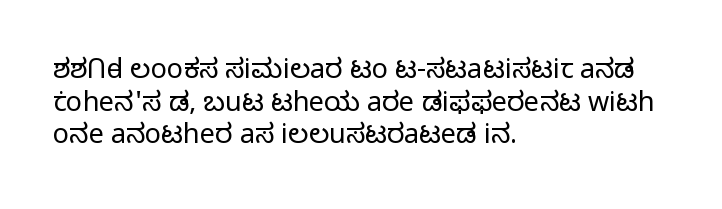
{"italic": "no", "bold": "no", "underline": "no", "align": "left", "line_spacing_ratio": 1.21, "letter_spacing": "normal", "letter_spacing_em": 0.0, "glyph_px": 27}
